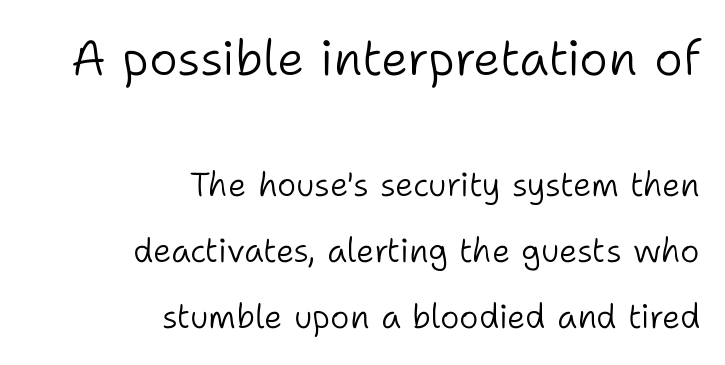
Q: Is the text bold? A: No.
Q: Is the text italic (slanted)? A: No, it is upright.
Q: Is the typeface a serif or a sans-serif typeface? A: Sans-serif.
Q: Is the text underlined? A: No.
Q: How is the paragraph aligned? A: Right-aligned.
Q: Is the spacing between letters normal or unusually wide? A: Normal.
Q: Is the spacing between lines tight, normal or loose? A: Loose.
Q: Which block of text is set in a larger size, the first (top) or the second (bottom)? A: The first (top) one.
Q: Width (condensed, normal, or wide)? A: Normal.
Q: Stroke contrast? A: Low.
Q: x-height? A: Medium.
Q: Monospaced? A: No.
